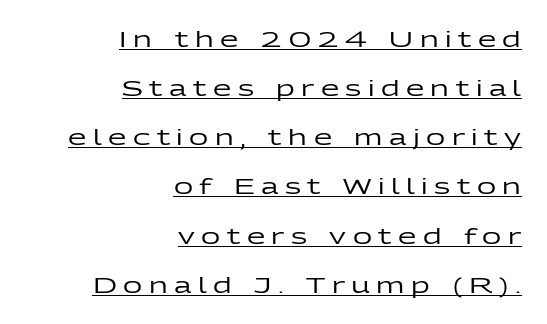
{"italic": "no", "underline": "yes", "align": "right", "line_spacing": "loose", "line_spacing_ratio": 2.34, "letter_spacing": "wide", "letter_spacing_em": 0.31, "glyph_px": 21}
